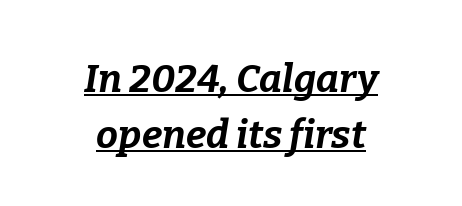
The sample has been set heavy, in full bold. Honestly, the letter spacing is just normal — you wouldn't notice it. Emphasis-style slanted type is in use. The rows are spaced the way most documents space them. Compared with undecorated copy, this sample adds a rule below the words. The lines in this sample share a center point and differ in where they start and stop.
